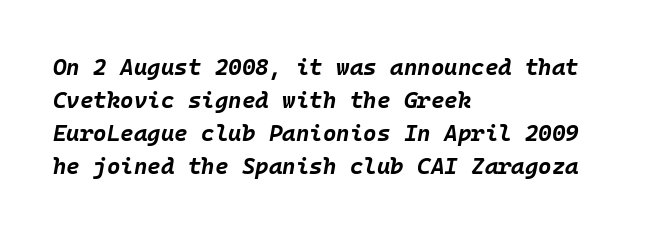
Q: Is the text bold? A: Yes.
Q: Is the text italic (slanted)? A: Yes, it leans right by about 10 degrees.
Q: Is the text underlined? A: No.
Q: How is the paragraph aligned? A: Left-aligned.
Q: Is the spacing between letters normal or unusually wide? A: Normal.
Q: Is the spacing between lines tight, normal or loose? A: Normal.
